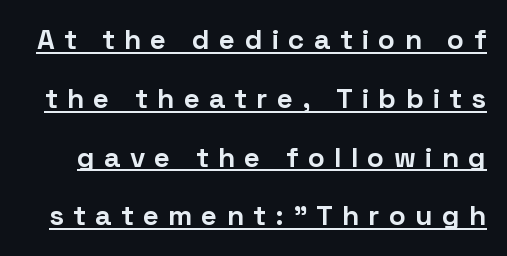
A dark, heavy texture on the line: the type is bold. Looks like someone drew a line under every word here. These lines stand farther apart than default settings would place them. The letters stand upright; this is a roman face.
